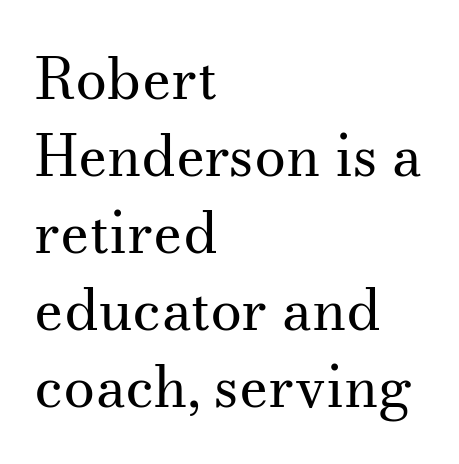
The image shows 57 px regular-weight serif type, upright; set left-aligned, normal line spacing (1.35x), normal letter spacing, not underlined; medium stroke contrast and a small x-height.
